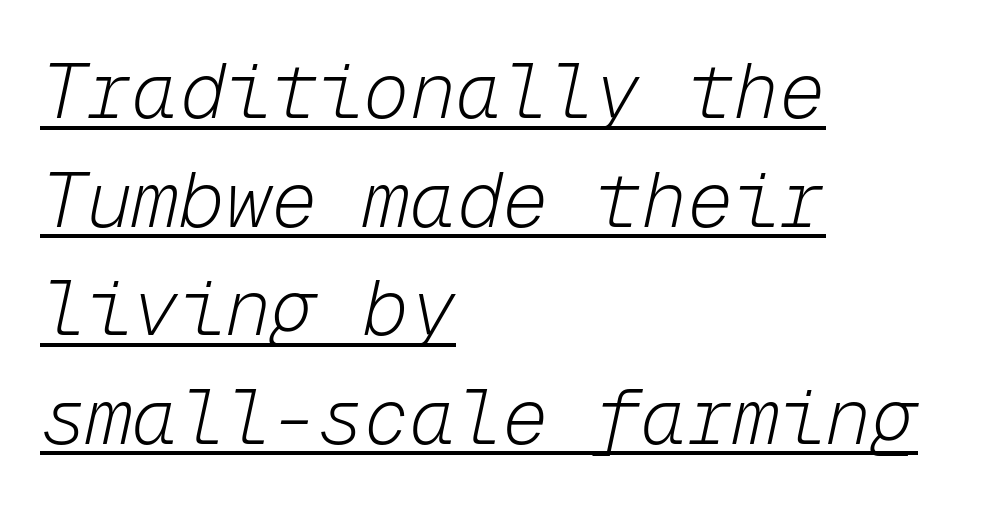
The rendered words wear a rule along their underside. A light-to-regular cut is what we see here. The rendering uses a moderate line-height, typical for paragraphs. There is no visible air inserted between adjacent glyphs.
